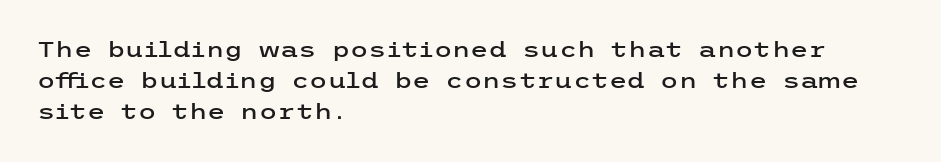
{"italic": "no", "underline": "no", "align": "left", "line_spacing": "normal", "line_spacing_ratio": 1.48, "letter_spacing": "normal", "letter_spacing_em": 0.0, "glyph_px": 21}
